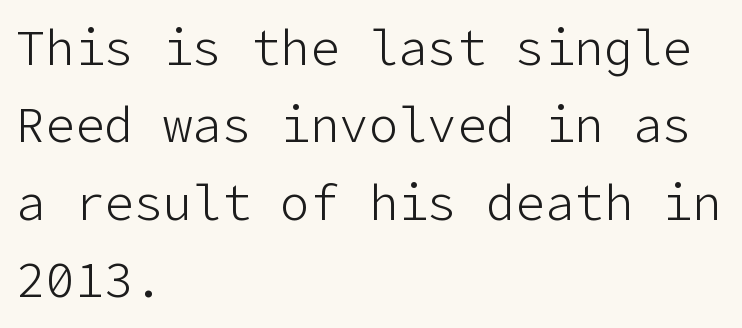
{"serif": "no", "italic": "no", "bold": "no", "weight": "light", "width": "normal", "stroke_contrast": "low", "x_height": "medium", "underline": "no", "align": "left", "line_spacing": "normal", "line_spacing_ratio": 1.58, "letter_spacing": "normal", "letter_spacing_em": 0.0, "glyph_px": 49}
